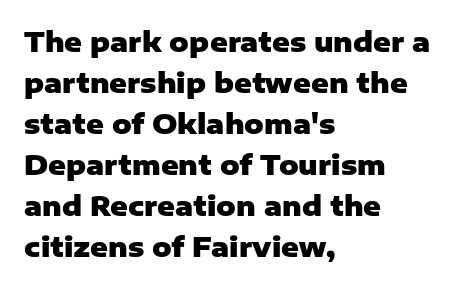
The image shows 27 px bold type, upright; set left-aligned, normal line spacing (1.52x), normal letter spacing, not underlined.
